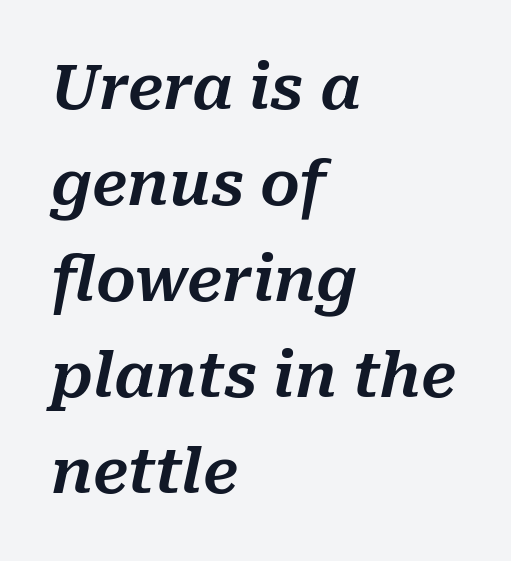
The image shows 62 px text type, italic (leaning right); set left-aligned, normal line spacing (1.55x), normal letter spacing, not underlined; medium stroke contrast and a medium x-height.
